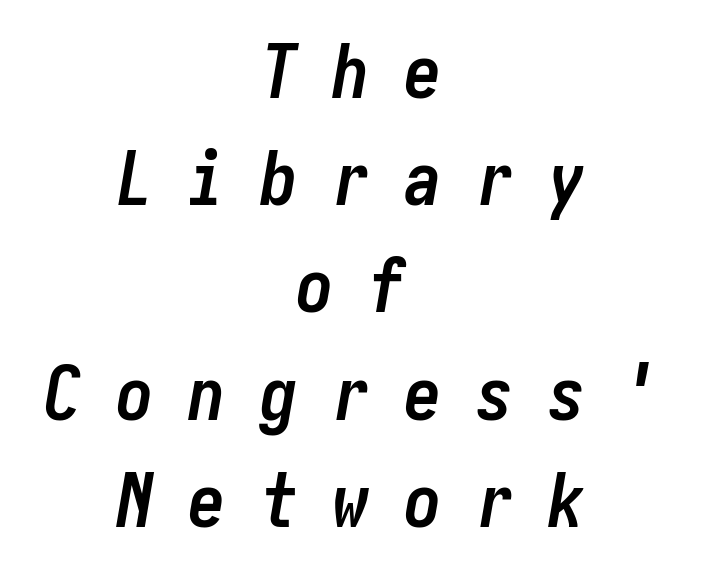
Q: Is the text bold? A: Yes.
Q: Is the text italic (slanted)? A: Yes, it leans right by about 10 degrees.
Q: Is the text underlined? A: No.
Q: How is the paragraph aligned? A: Centered.
Q: Is the spacing between letters normal or unusually wide? A: Unusually wide.
Q: Is the spacing between lines tight, normal or loose? A: Normal.
Q: Width (condensed, normal, or wide)? A: Condensed.
Q: Stroke contrast? A: Low.
Q: x-height? A: Medium.
